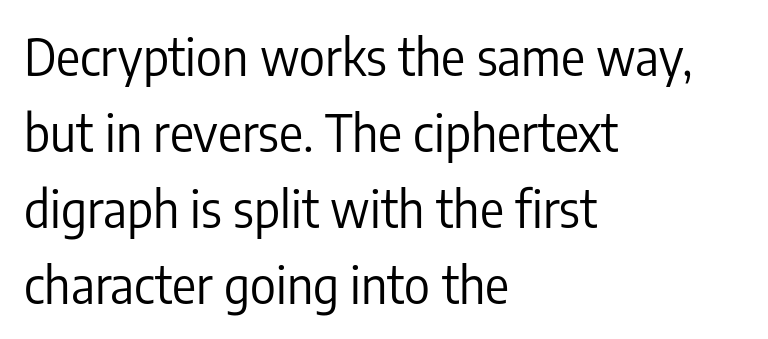
Q: Is the text bold? A: No.
Q: Is the text italic (slanted)? A: No, it is upright.
Q: Is the typeface a serif or a sans-serif typeface? A: Sans-serif.
Q: Is the text underlined? A: No.
Q: How is the paragraph aligned? A: Left-aligned.
Q: Is the spacing between letters normal or unusually wide? A: Normal.
Q: Is the spacing between lines tight, normal or loose? A: Normal.
Q: Width (condensed, normal, or wide)? A: Condensed.
Q: Stroke contrast? A: Low.
Q: x-height? A: Medium.
Q: Monospaced? A: No.
